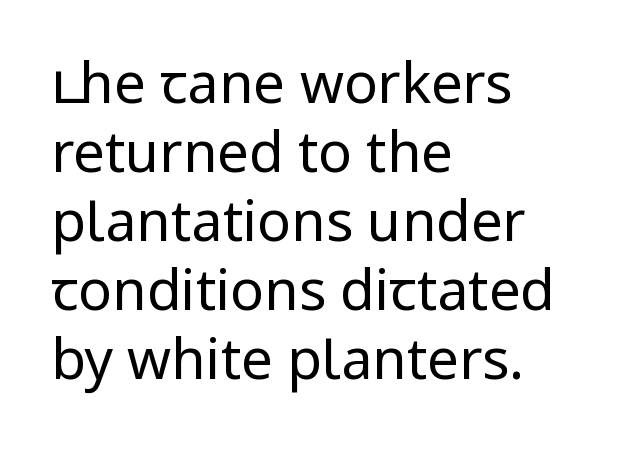
Q: Is the text bold? A: No.
Q: Is the text italic (slanted)? A: No, it is upright.
Q: Is the typeface a serif or a sans-serif typeface? A: Sans-serif.
Q: Is the text underlined? A: No.
Q: How is the paragraph aligned? A: Left-aligned.
Q: Is the spacing between letters normal or unusually wide? A: Normal.
Q: Width (condensed, normal, or wide)? A: Condensed.
Q: Stroke contrast? A: Low.
